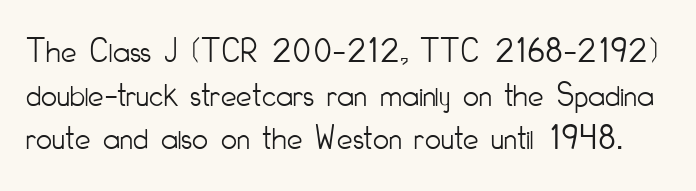
The image shows 35 px light, condensed sans-serif type, upright; set normal line spacing (1.25x), normal letter spacing, not underlined; low stroke contrast and a small x-height.
